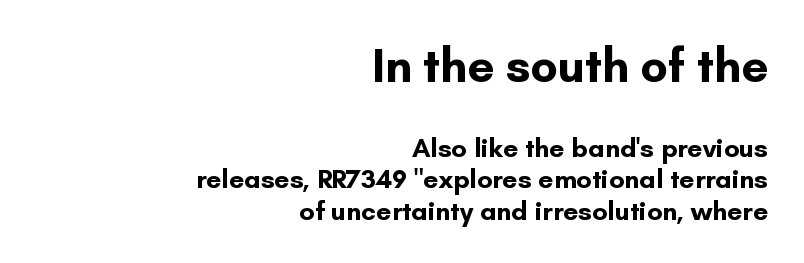
The image shows 48 px bold sans-serif type, upright; set right-aligned, line spacing 1.17x, normal letter spacing, not underlined; the first (top) block is 1.78x larger; low stroke contrast and a small x-height.
